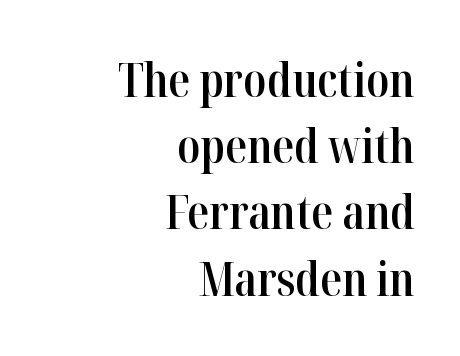
The image shows 48 px semibold, condensed serif type, upright; set right-aligned, normal line spacing (1.38x), normal letter spacing, not underlined; high stroke contrast and a medium x-height.
